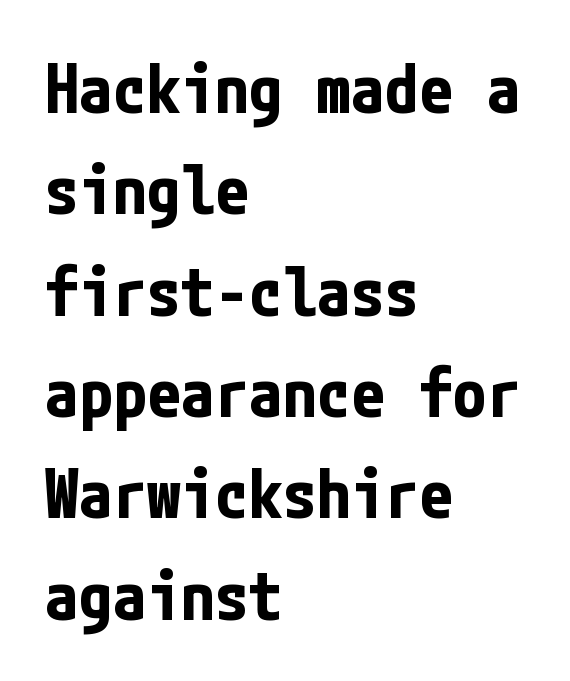
{"serif": "no", "italic": "no", "bold": "yes", "weight": "bold", "width": "condensed", "stroke_contrast": "low", "x_height": "medium", "underline": "no", "align": "left", "line_spacing": "normal", "line_spacing_ratio": 1.49, "letter_spacing": "normal", "letter_spacing_em": 0.0, "glyph_px": 68}
